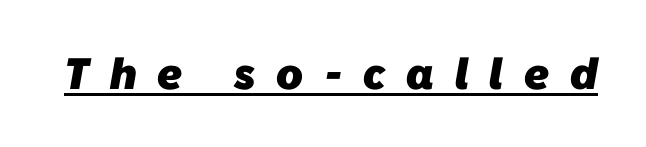
The image shows 44 px heavy sans-serif type; set unusually wide letter spacing (+0.47 em), underlined; low stroke contrast and a medium x-height.
